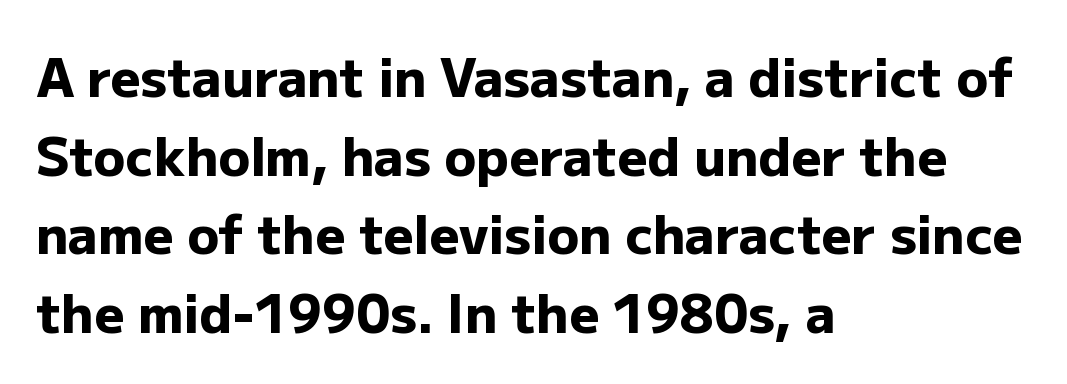
I'd call this a sans setting — the letters go barefoot. Heavy-handed strokes throughout: this text is bold. This sample has the flowing, uneven cadence of proportional lettering. Type without underlining.
